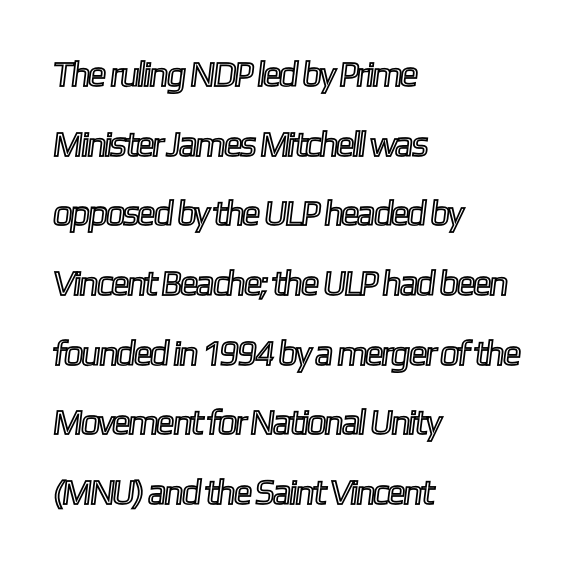
The image shows 35 px condensed type; set left-aligned, loose line spacing (1.99x), normal letter spacing, not underlined; a medium x-height.
